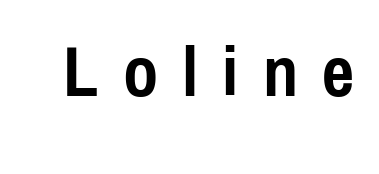
The image shows 71 px semibold, condensed sans-serif type, upright; set unusually wide letter spacing (+0.34 em), not underlined; a medium x-height.
